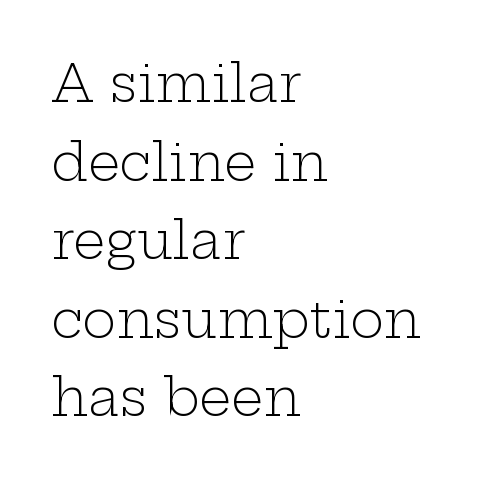
{"serif": "yes", "italic": "no", "bold": "no", "weight": "light", "width": "wide", "stroke_contrast": "low", "x_height": "medium", "monospaced": "no", "underline": "no", "align": "left", "line_spacing": "normal", "line_spacing_ratio": 1.54, "letter_spacing": "normal", "letter_spacing_em": 0.0, "glyph_px": 51}
